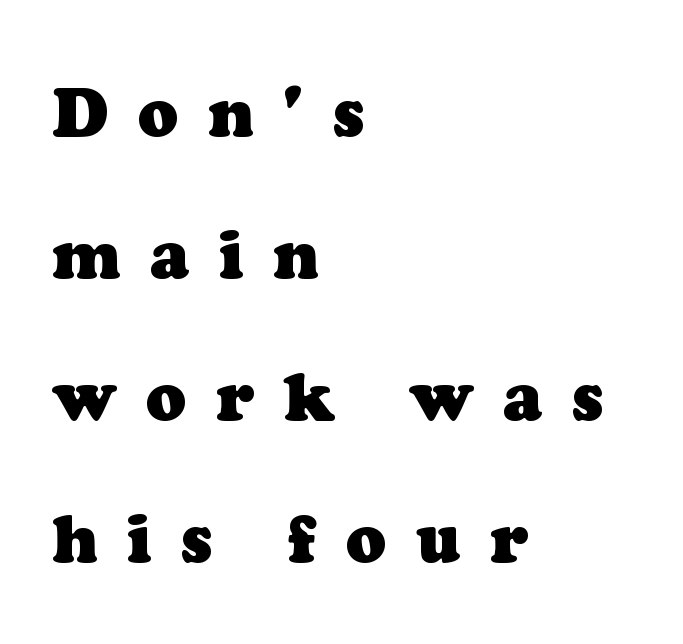
{"serif": "yes", "bold": "yes", "weight": "heavy", "width": "normal", "stroke_contrast": "low", "x_height": "medium", "monospaced": "no", "underline": "no", "align": "left", "line_spacing": "loose", "line_spacing_ratio": 2.12, "letter_spacing": "wide", "letter_spacing_em": 0.44, "glyph_px": 67}
